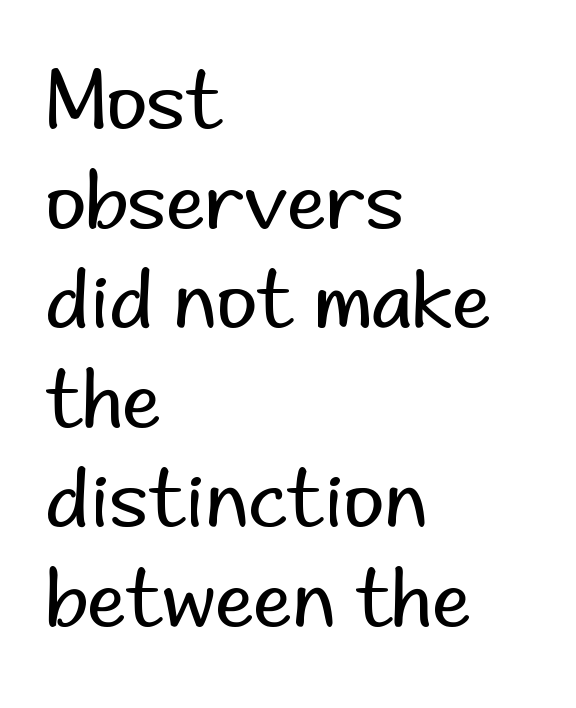
The image shows 79 px regular-weight sans-serif type, upright; set left-aligned, normal line spacing (1.26x), normal letter spacing, not underlined; low stroke contrast and a small x-height.
